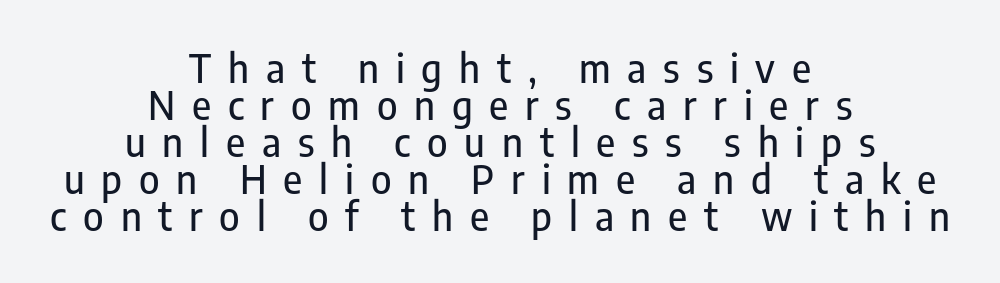
The image shows 39 px condensed sans-serif type, upright; set centered, tight line spacing (0.95x), unusually wide letter spacing (+0.43 em), not underlined; low stroke contrast and a medium x-height.
